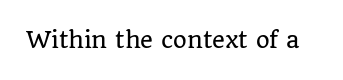
{"italic": "no", "underline": "no", "letter_spacing": "normal", "letter_spacing_em": 0.0, "glyph_px": 22}
